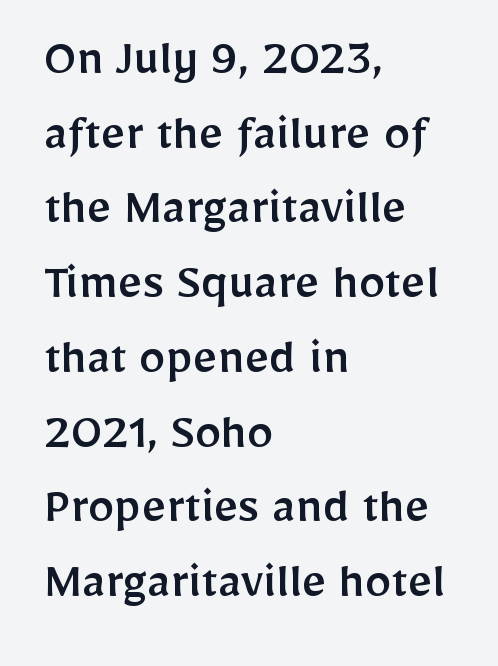
Q: Is the text italic (slanted)? A: No, it is upright.
Q: Is the typeface a serif or a sans-serif typeface? A: Sans-serif.
Q: Is the text underlined? A: No.
Q: How is the paragraph aligned? A: Left-aligned.
Q: Is the spacing between letters normal or unusually wide? A: Normal.
Q: Is the spacing between lines tight, normal or loose? A: Normal.
Q: Width (condensed, normal, or wide)? A: Normal.
Q: Stroke contrast? A: Low.
Q: x-height? A: Medium.
Q: Monospaced? A: No.
